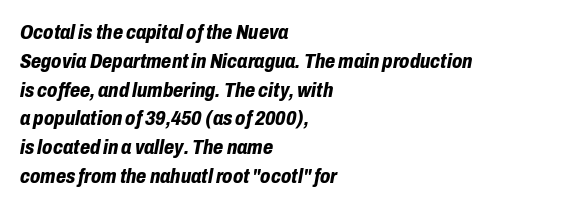
Normally led — the rows are evenly, conventionally spaced. Designer's note — italics engaged. Plenty of ink on the page — the face is bold. A typesetter would call this zero additional tracking. Alignment: flush left.
